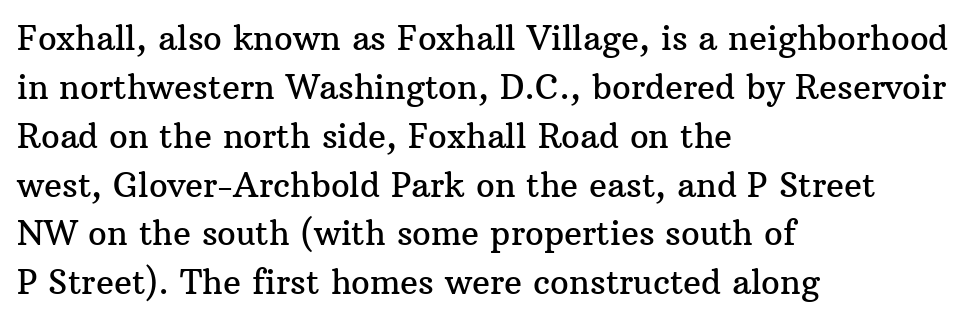
{"serif": "yes", "italic": "no", "width": "normal", "stroke_contrast": "medium", "x_height": "medium", "monospaced": "no", "underline": "no", "align": "left", "line_spacing": "normal", "line_spacing_ratio": 1.48, "letter_spacing": "normal", "letter_spacing_em": 0.0, "glyph_px": 33}
